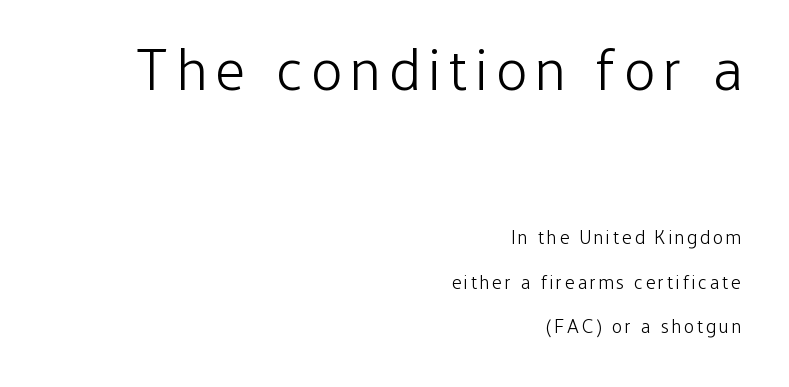
The image shows 58 px light, condensed sans-serif type, upright; set right-aligned, loose line spacing (2.34x), not underlined; the first (top) block is 3.05x larger; low stroke contrast and a medium x-height.
